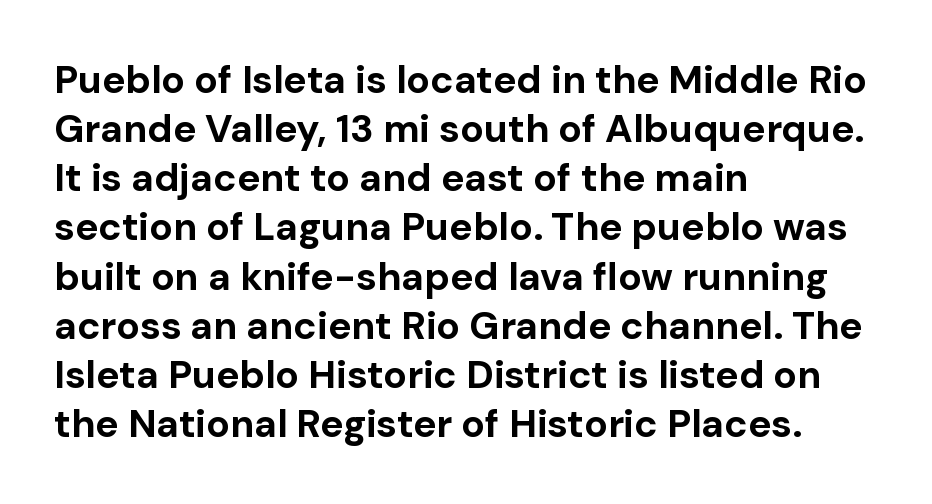
{"serif": "no", "italic": "no", "bold": "yes", "weight": "bold", "width": "normal", "stroke_contrast": "low", "x_height": "medium", "monospaced": "no", "underline": "no", "align": "left", "line_spacing": "normal", "line_spacing_ratio": 1.26, "letter_spacing": "normal", "letter_spacing_em": 0.0, "glyph_px": 39}
